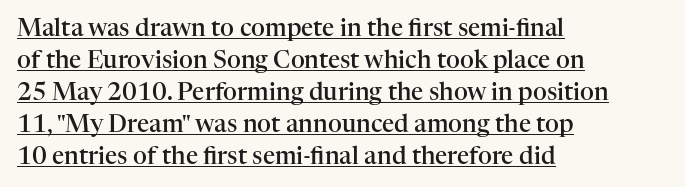
Q: Is the text bold? A: Semi-bold.
Q: Is the text italic (slanted)? A: No, it is upright.
Q: Is the text underlined? A: Yes.
Q: How is the paragraph aligned? A: Left-aligned.
Q: Is the spacing between letters normal or unusually wide? A: Normal.
Q: Is the spacing between lines tight, normal or loose? A: Normal.
